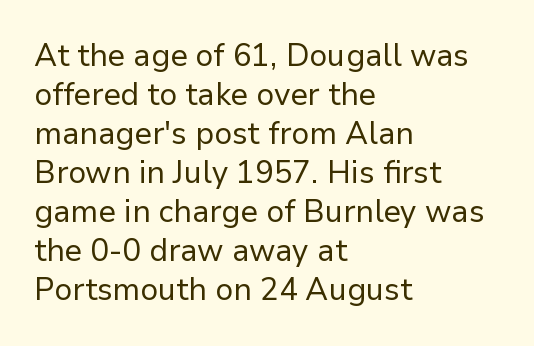
Q: Is the text bold? A: No.
Q: Is the text italic (slanted)? A: No, it is upright.
Q: Is the typeface a serif or a sans-serif typeface? A: Sans-serif.
Q: Is the text underlined? A: No.
Q: How is the paragraph aligned? A: Left-aligned.
Q: Is the spacing between letters normal or unusually wide? A: Normal.
Q: Is the spacing between lines tight, normal or loose? A: Normal.
Q: Width (condensed, normal, or wide)? A: Normal.
Q: Stroke contrast? A: Low.
Q: x-height? A: Medium.
Q: Monospaced? A: No.
